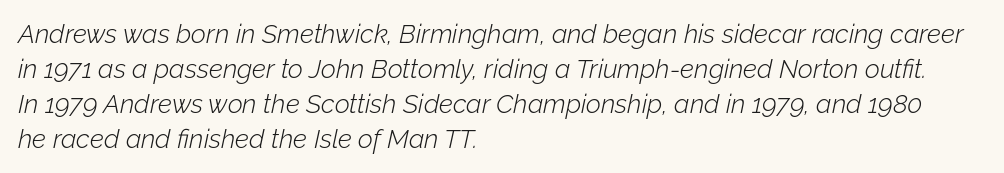
The image shows 26 px text type, italic (leaning right); set left-aligned, normal line spacing (1.34x), normal letter spacing, not underlined.
